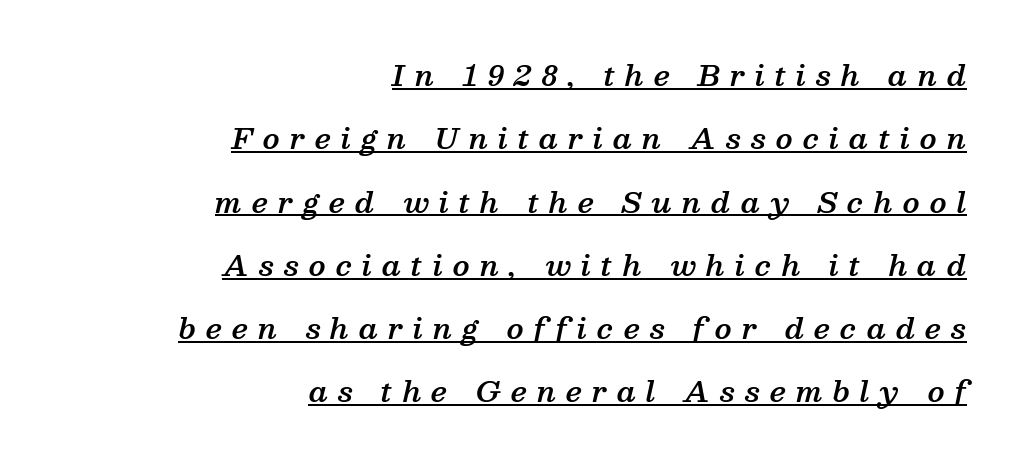
The specimen reads as italic at a glance. This sample trades compactness for vertical openness between lines. What stands out about the letter spacing? Its width — letters are far apart. The rendering uses the underline text-decoration.
